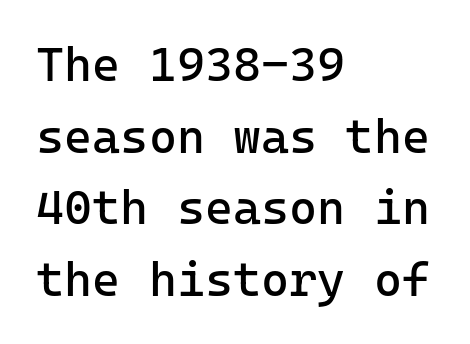
Underline: absent. The face used here is a sans, in the tradition of grotesques and geometrics. The letters sit at their default tracking, neither squeezed nor spread. Weight: regular or lighter. Note the uniform advance width — an 'i' takes as much space as an 'm'. The letters stand upright; this is a roman face.
